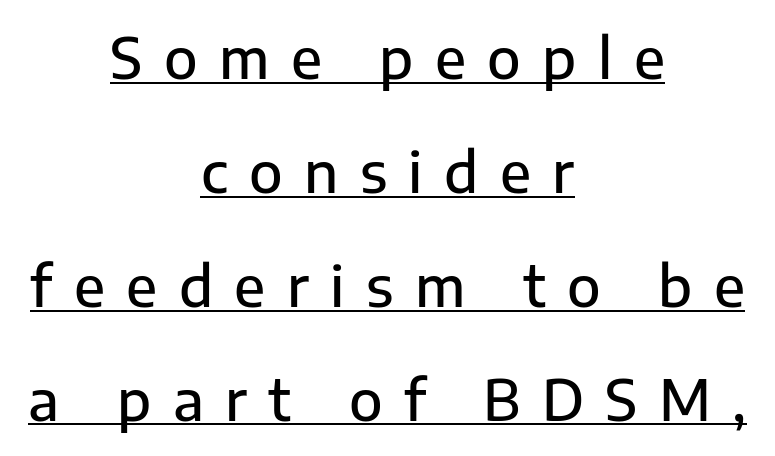
The image shows 55 px semibold sans-serif type, upright; set centered, loose line spacing (2.07x), unusually wide letter spacing (+0.39 em), underlined; low stroke contrast and a medium x-height.
